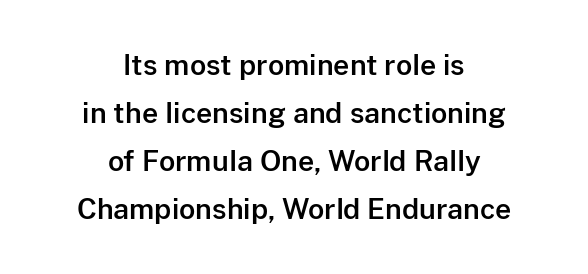
Q: Is the text italic (slanted)? A: No, it is upright.
Q: Is the typeface a serif or a sans-serif typeface? A: Sans-serif.
Q: Is the text underlined? A: No.
Q: How is the paragraph aligned? A: Centered.
Q: Is the spacing between letters normal or unusually wide? A: Normal.
Q: Width (condensed, normal, or wide)? A: Normal.
Q: Stroke contrast? A: Low.
Q: x-height? A: Medium.
Q: Monospaced? A: No.
